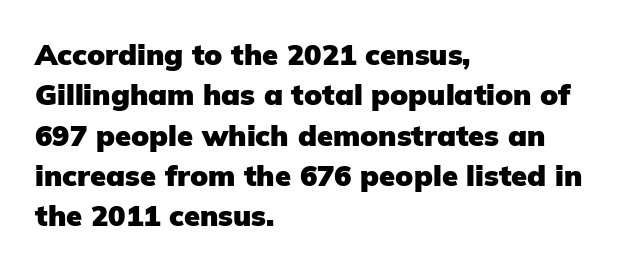
{"serif": "no", "italic": "no", "bold": "yes", "weight": "heavy", "width": "normal", "stroke_contrast": "low", "x_height": "medium", "monospaced": "no", "underline": "no", "align": "left", "line_spacing": "normal", "line_spacing_ratio": 1.39, "letter_spacing": "normal", "letter_spacing_em": 0.0, "glyph_px": 29}
